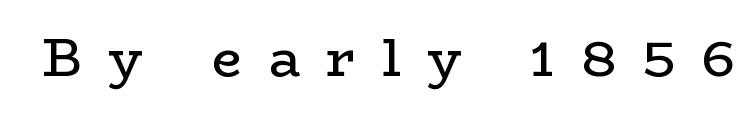
Q: Is the text bold? A: No.
Q: Is the text italic (slanted)? A: No, it is upright.
Q: Is the typeface a serif or a sans-serif typeface? A: Serif.
Q: Is the text underlined? A: No.
Q: Is the spacing between letters normal or unusually wide? A: Unusually wide.
Q: Width (condensed, normal, or wide)? A: Wide.
Q: Stroke contrast? A: Low.
Q: x-height? A: Medium.
Q: Monospaced? A: No.
